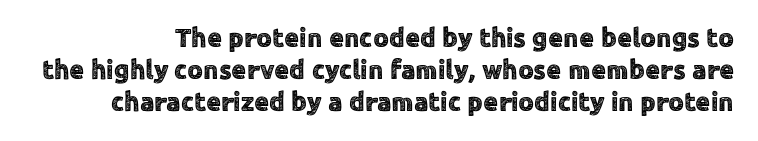
{"italic": "no", "underline": "no", "line_spacing_ratio": 1.18, "letter_spacing": "normal", "letter_spacing_em": 0.0, "glyph_px": 27}
